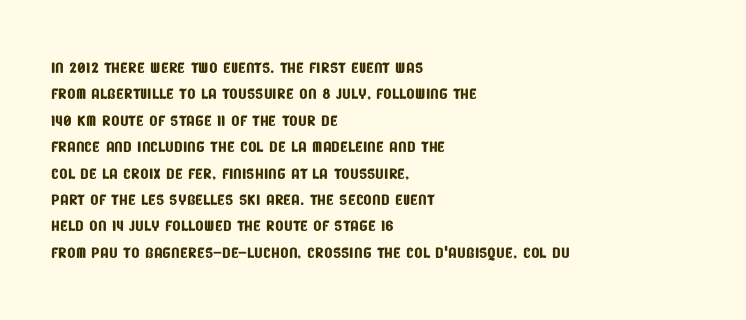
The image shows 22 px text type; set left-aligned, line spacing 1.2x, normal letter spacing, not underlined.
